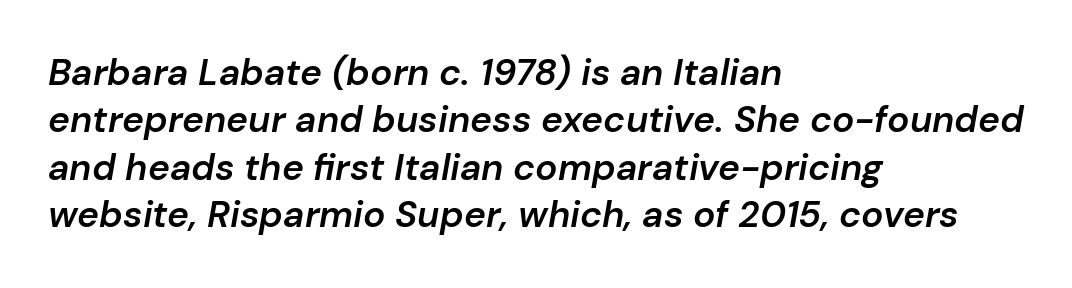
Q: Is the text bold? A: Semi-bold.
Q: Is the text italic (slanted)? A: Yes, it leans right by about 10 degrees.
Q: Is the text underlined? A: No.
Q: How is the paragraph aligned? A: Left-aligned.
Q: Is the spacing between letters normal or unusually wide? A: Normal.
Q: Is the spacing between lines tight, normal or loose? A: Normal.
Q: Width (condensed, normal, or wide)? A: Normal.
Q: Stroke contrast? A: Low.
Q: x-height? A: Medium.
Q: Monospaced? A: No.
